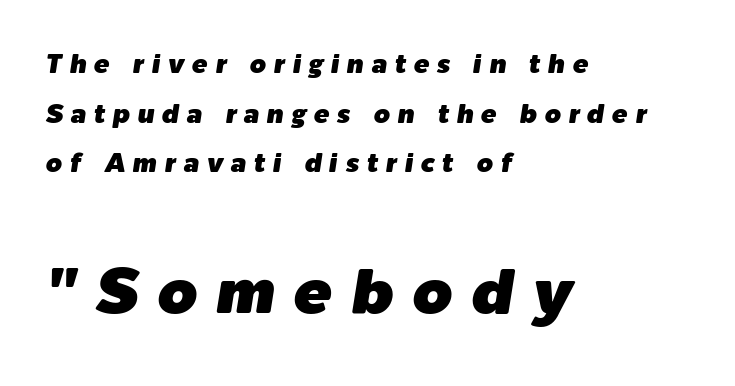
{"italic": "yes", "lean": "right", "slant_degrees": 9, "width": "normal", "stroke_contrast": "low", "x_height": "medium", "monospaced": "no", "underline": "no", "align": "left", "line_spacing": "loose", "line_spacing_ratio": 1.91, "letter_spacing": "wide", "letter_spacing_em": 0.29, "larger_block": "second", "size_ratio": 2.46, "glyph_px": 64}
